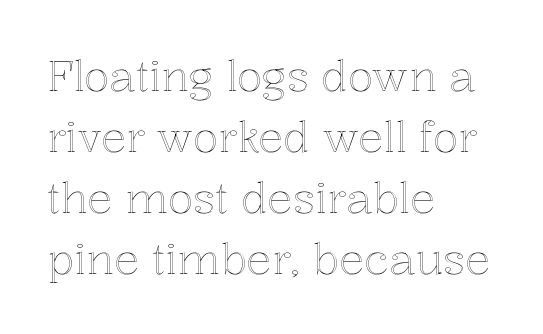
A typesetter would mark this as roman, not italic. The space between consecutive lines is moderate. Layout note: lines flush left. Only glyphs here, with clear space below each row.
